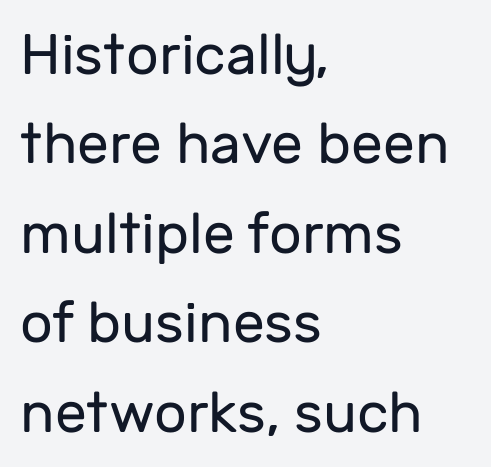
This rendering features lettering with no underline. The weight tops out at a normal text grade. A typesetter would call this proportional, since set widths differ per character. Left-aligned paragraph, ragged on the right. Serif or sans? Sans — the stroke terminals are bare. Normally led — the rows are evenly, conventionally spaced.
